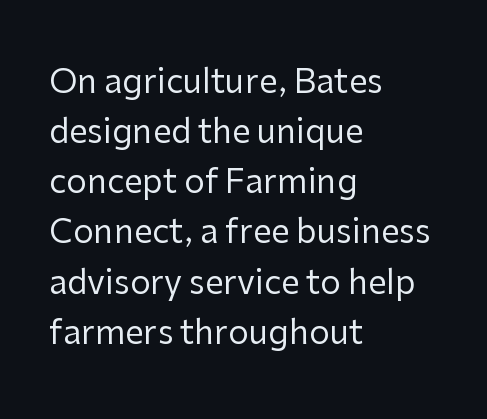
Q: Is the text bold? A: No.
Q: Is the text italic (slanted)? A: No, it is upright.
Q: Is the typeface a serif or a sans-serif typeface? A: Sans-serif.
Q: Is the text underlined? A: No.
Q: How is the paragraph aligned? A: Left-aligned.
Q: Is the spacing between letters normal or unusually wide? A: Normal.
Q: Is the spacing between lines tight, normal or loose? A: Normal.
Q: Width (condensed, normal, or wide)? A: Normal.
Q: Stroke contrast? A: Low.
Q: x-height? A: Medium.
Q: Monospaced? A: No.
